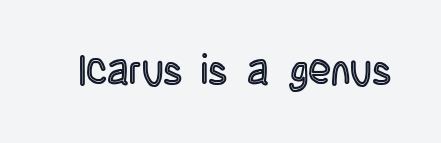
The image shows 42 px condensed type, upright; set normal letter spacing, not underlined; a large x-height.
